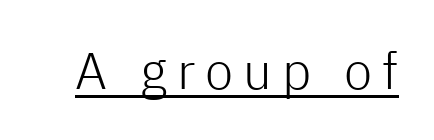
Q: Is the text bold? A: No.
Q: Is the text italic (slanted)? A: No, it is upright.
Q: Is the typeface a serif or a sans-serif typeface? A: Sans-serif.
Q: Is the text underlined? A: Yes.
Q: Is the spacing between letters normal or unusually wide? A: Unusually wide.
Q: Width (condensed, normal, or wide)? A: Normal.
Q: Stroke contrast? A: Low.
Q: x-height? A: Medium.
Q: Monospaced? A: No.
